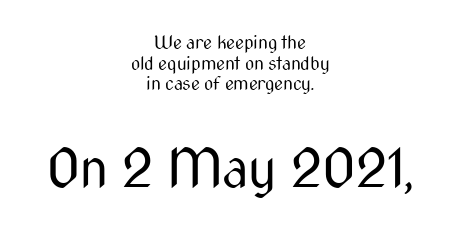
The image shows 53 px regular-weight, condensed sans-serif type, upright; set centered, tight line spacing (1.15x), normal letter spacing, not underlined; the second (bottom) block is 2.94x larger; medium stroke contrast and a medium x-height.
